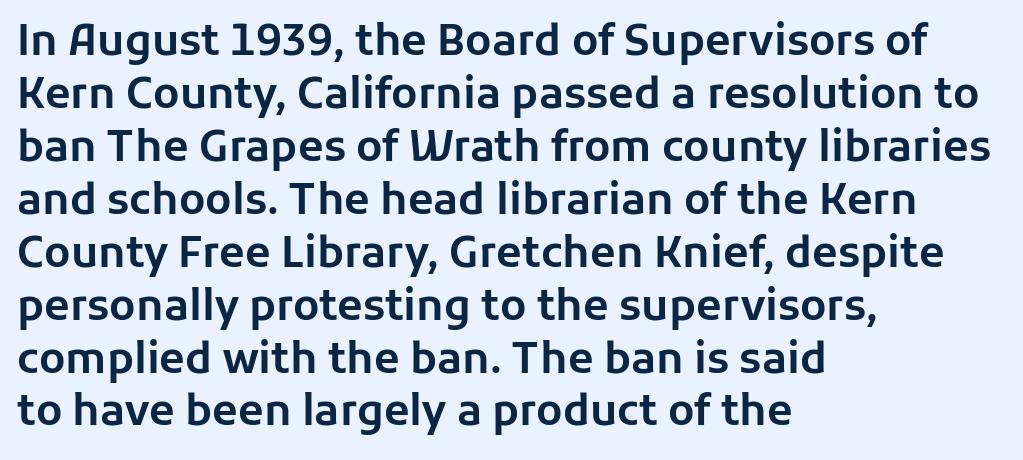
The image shows 42 px sans-serif type, upright; set left-aligned, normal line spacing (1.26x), normal letter spacing, not underlined; low stroke contrast and a medium x-height.
